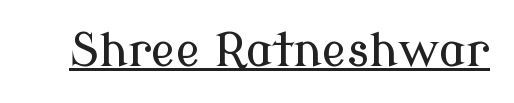
Q: Is the text italic (slanted)? A: No, it is upright.
Q: Is the typeface a serif or a sans-serif typeface? A: Serif.
Q: Is the text underlined? A: Yes.
Q: Is the spacing between letters normal or unusually wide? A: Normal.
Q: Width (condensed, normal, or wide)? A: Normal.
Q: Stroke contrast? A: Low.
Q: x-height? A: Medium.
Q: Monospaced? A: No.
